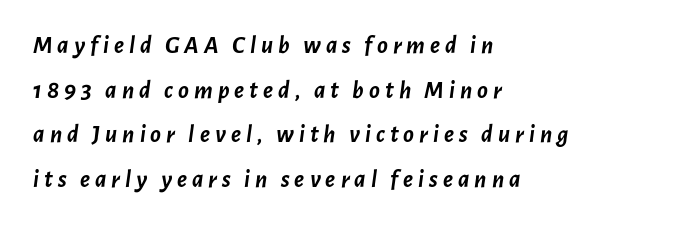
Q: Is the text bold? A: Yes.
Q: Is the text italic (slanted)? A: Yes, it leans right by about 7 degrees.
Q: Is the text underlined? A: No.
Q: How is the paragraph aligned? A: Left-aligned.
Q: Is the spacing between letters normal or unusually wide? A: Unusually wide.
